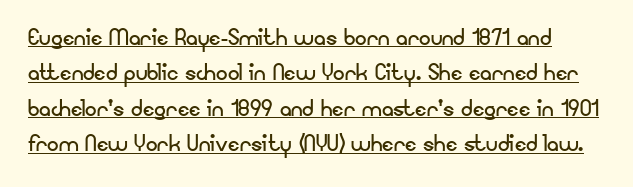
Q: Is the text bold? A: No.
Q: Is the text italic (slanted)? A: No, it is upright.
Q: Is the typeface a serif or a sans-serif typeface? A: Sans-serif.
Q: Is the text underlined? A: Yes.
Q: Is the spacing between letters normal or unusually wide? A: Normal.
Q: Width (condensed, normal, or wide)? A: Normal.
Q: Stroke contrast? A: Low.
Q: x-height? A: Small.
Q: Monospaced? A: No.
